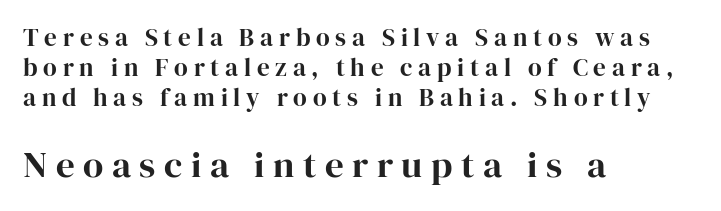
{"serif": "yes", "italic": "no", "width": "normal", "stroke_contrast": "high", "x_height": "medium", "monospaced": "no", "underline": "no", "align": "left", "line_spacing_ratio": 1.21, "letter_spacing": "wide", "letter_spacing_em": 0.23, "larger_block": "second", "size_ratio": 1.48, "glyph_px": 37}
